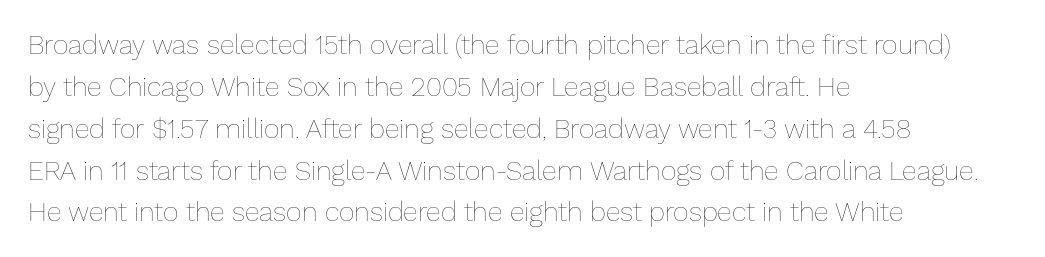
The image shows 27 px text type, upright; set left-aligned, normal line spacing (1.55x), normal letter spacing, not underlined.
